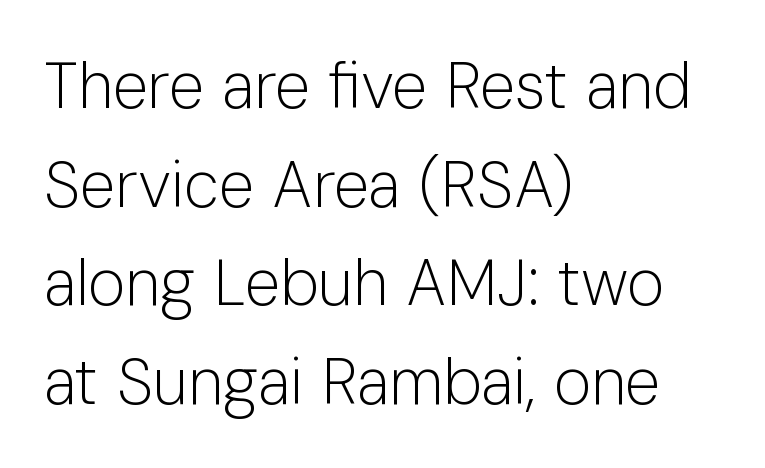
Q: Is the text bold? A: No.
Q: Is the text italic (slanted)? A: No, it is upright.
Q: Is the typeface a serif or a sans-serif typeface? A: Sans-serif.
Q: Is the text underlined? A: No.
Q: How is the paragraph aligned? A: Left-aligned.
Q: Is the spacing between letters normal or unusually wide? A: Normal.
Q: Is the spacing between lines tight, normal or loose? A: Normal.
Q: Width (condensed, normal, or wide)? A: Normal.
Q: Stroke contrast? A: Low.
Q: x-height? A: Medium.
Q: Monospaced? A: No.
